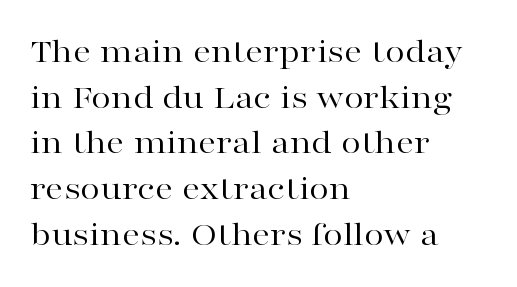
{"serif": "yes", "italic": "no", "bold": "no", "weight": "regular", "width": "wide", "stroke_contrast": "high", "x_height": "medium", "monospaced": "no", "underline": "no", "align": "left", "line_spacing": "normal", "line_spacing_ratio": 1.27, "letter_spacing": "normal", "letter_spacing_em": 0.0, "glyph_px": 36}
